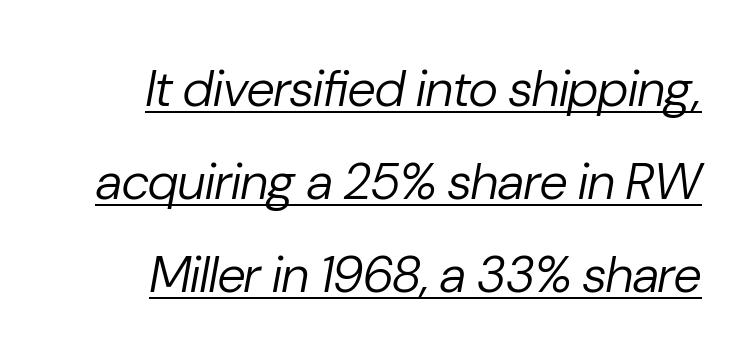
The axis of the letterforms is tilted away from vertical. The strokes are not fattened; the text isn't bold. What stands out about the letter spacing? Nothing — it is the standard amount. The face used here appears with an underline applied. Each letter keeps its own natural width here, so spacing adapts to shape.
